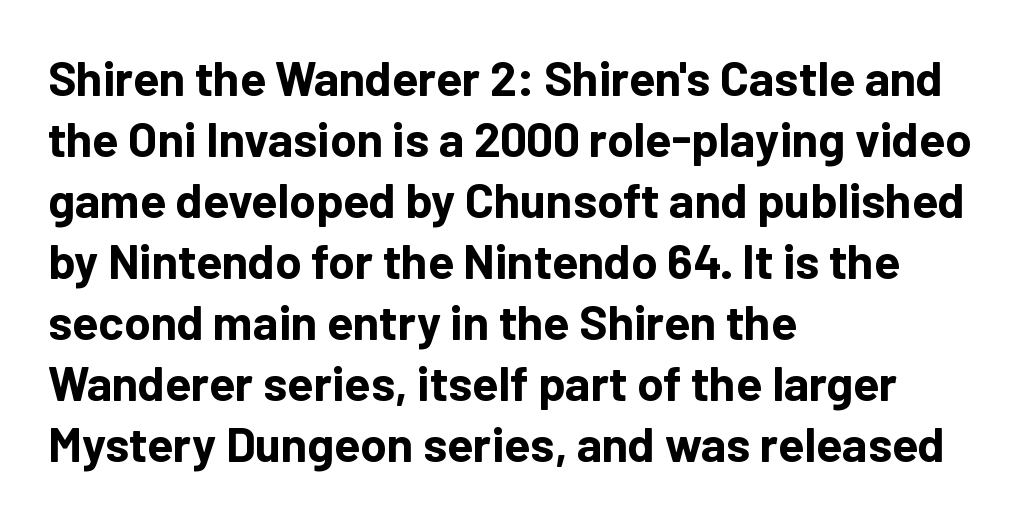
Q: Is the text bold? A: Yes.
Q: Is the text italic (slanted)? A: No, it is upright.
Q: Is the typeface a serif or a sans-serif typeface? A: Sans-serif.
Q: Is the text underlined? A: No.
Q: How is the paragraph aligned? A: Left-aligned.
Q: Is the spacing between letters normal or unusually wide? A: Normal.
Q: Is the spacing between lines tight, normal or loose? A: Normal.
Q: Width (condensed, normal, or wide)? A: Normal.
Q: Stroke contrast? A: Low.
Q: x-height? A: Medium.
Q: Monospaced? A: No.
